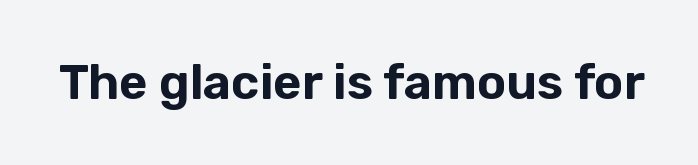
Glyph-to-glyph distance matches everyday printed text. A sans-serif font was chosen for this passage. Unmarked baselines from the first word to the last. The typography opts for an upright posture over an oblique one.
